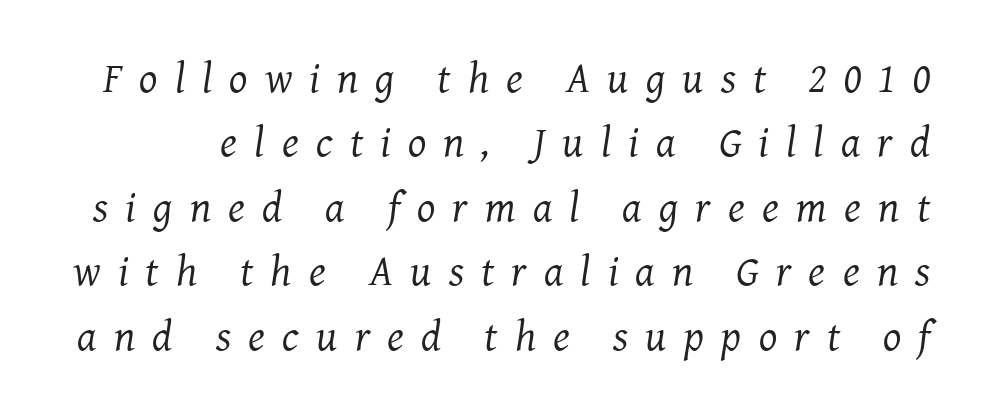
The foot of each line stays bare and open. The line-height multiplier appears to be the usual default. Check where the strokes stop: tiny serifs finish them off. Here the glyphs are tracked loosely, breaking word shapes into spaced letters. Notice how the stems are inclined rather than vertical — that's the hallmark of italics.
